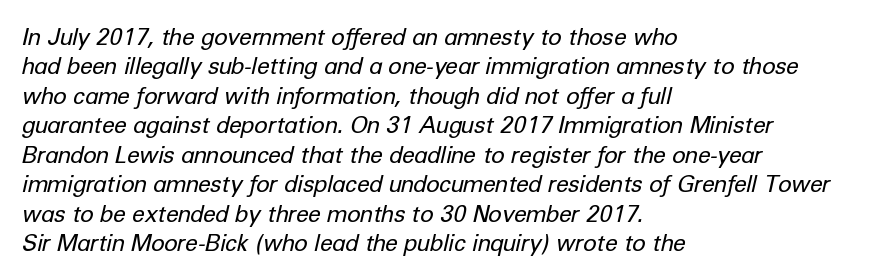
Q: Is the text bold? A: No.
Q: Is the text italic (slanted)? A: Yes, it leans right by about 12 degrees.
Q: Is the text underlined? A: No.
Q: How is the paragraph aligned? A: Left-aligned.
Q: Is the spacing between letters normal or unusually wide? A: Normal.
Q: Is the spacing between lines tight, normal or loose? A: Normal.
